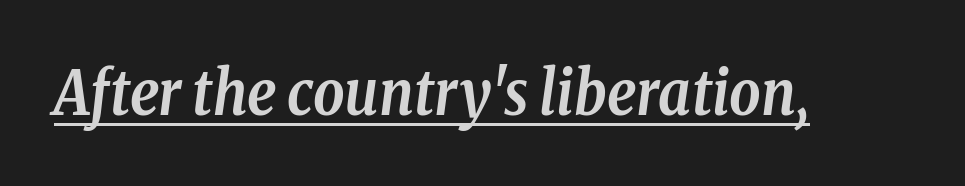
Q: Is the text bold? A: Yes.
Q: Is the text italic (slanted)? A: Yes, it leans right by about 8 degrees.
Q: Is the typeface a serif or a sans-serif typeface? A: Serif.
Q: Is the text underlined? A: Yes.
Q: Is the spacing between letters normal or unusually wide? A: Normal.
Q: Width (condensed, normal, or wide)? A: Condensed.
Q: Stroke contrast? A: Low.
Q: x-height? A: Medium.
Q: Monospaced? A: No.
